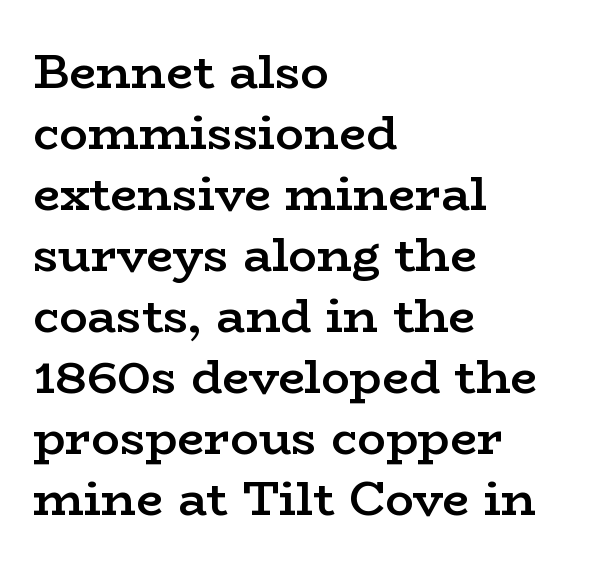
The image shows 48 px semibold, wide serif type, upright; set left-aligned, normal line spacing (1.27x), normal letter spacing, not underlined; low stroke contrast and a medium x-height.
